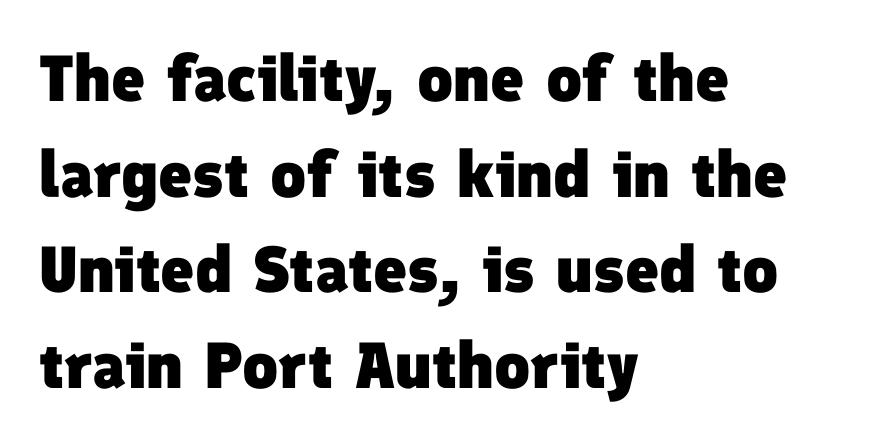
This sample has the flowing, uneven cadence of proportional lettering. The strip under each line holds only bare page. A sans-serif font was chosen for this passage. One-word summary of the alignment: left. Bold? Absolutely — the strokes are thick and heavy. The letters sit at their default tracking, neither squeezed nor spread.
